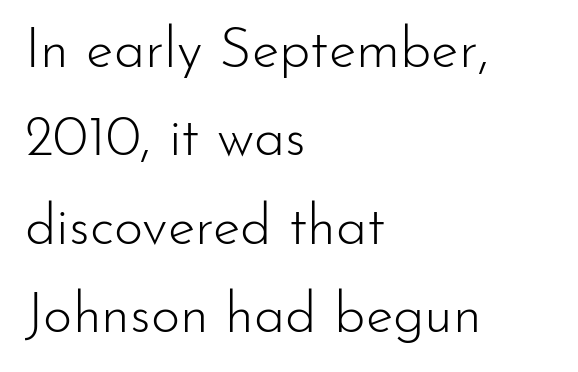
{"serif": "no", "italic": "no", "bold": "no", "weight": "light", "width": "normal", "stroke_contrast": "low", "x_height": "small", "monospaced": "no", "underline": "no", "align": "left", "line_spacing": "normal", "line_spacing_ratio": 1.58, "letter_spacing": "normal", "letter_spacing_em": 0.0, "glyph_px": 56}
